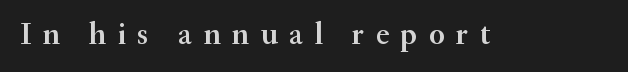
The image shows 31 px semibold serif type, upright; set unusually wide letter spacing (+0.37 em), not underlined; medium stroke contrast and a small x-height.
